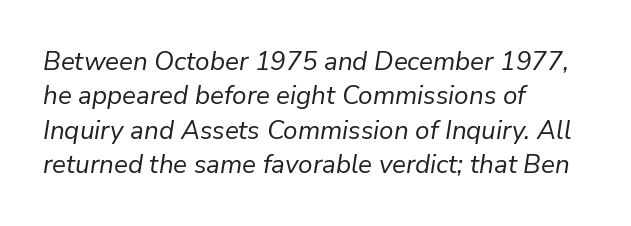
An italicized treatment has been applied to the whole sample. Baseline-to-baseline distance is the conventional proportion of letter height. The baseline area is clear. Horizontal alignment here is leftward, the default for most running prose. On a weight scale, this lands at 450 or below.
